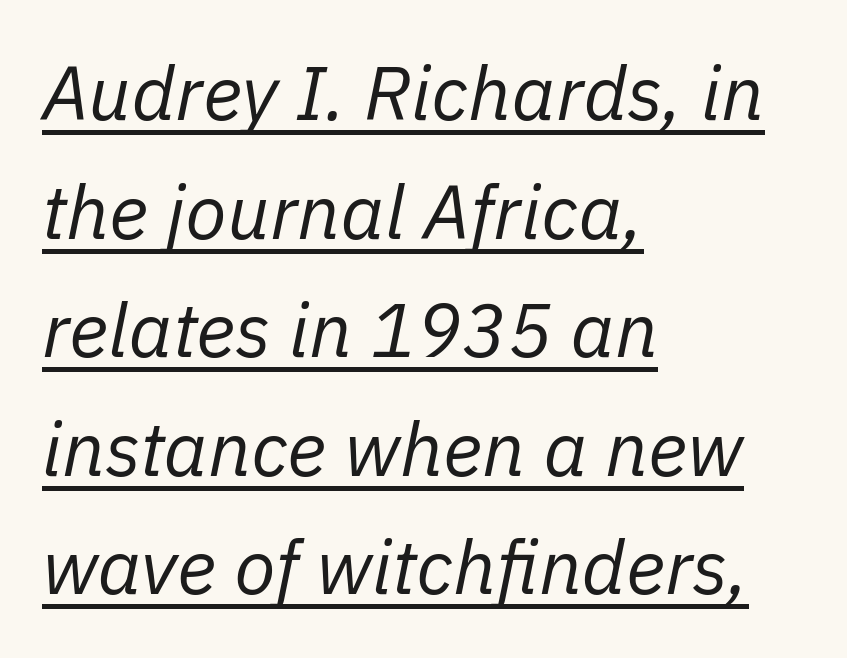
{"italic": "yes", "lean": "right", "slant_degrees": 11, "bold": "no", "weight": "regular", "width": "normal", "stroke_contrast": "low", "x_height": "medium", "monospaced": "no", "underline": "yes", "align": "left", "line_spacing": "normal", "line_spacing_ratio": 1.56, "letter_spacing": "normal", "letter_spacing_em": 0.0, "glyph_px": 76}
